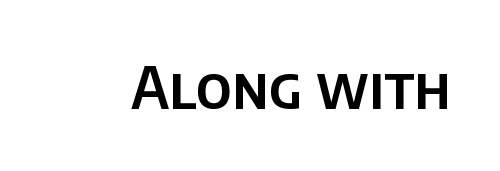
{"serif": "no", "italic": "no", "width": "normal", "stroke_contrast": "low", "x_height": "large", "monospaced": "no", "underline": "no", "letter_spacing": "normal", "letter_spacing_em": 0.0, "glyph_px": 58}
